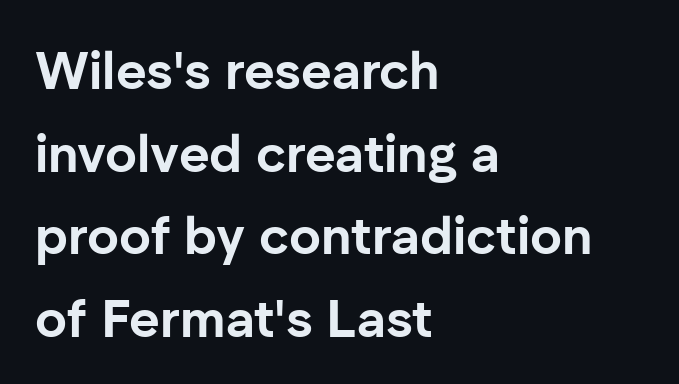
The image shows 53 px bold sans-serif type, upright; set left-aligned, normal line spacing (1.56x), normal letter spacing, not underlined; low stroke contrast and a medium x-height.
